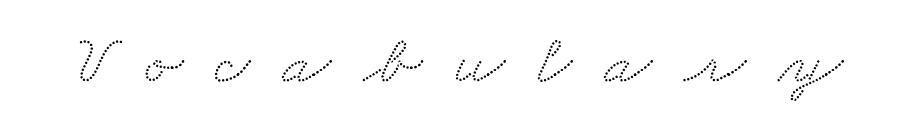
Q: Is the typeface a serif or a sans-serif typeface? A: Serif.
Q: Is the text underlined? A: No.
Q: Is the spacing between letters normal or unusually wide? A: Unusually wide.
Q: Width (condensed, normal, or wide)? A: Wide.
Q: Stroke contrast? A: Medium.
Q: x-height? A: Small.
Q: Monospaced? A: No.
